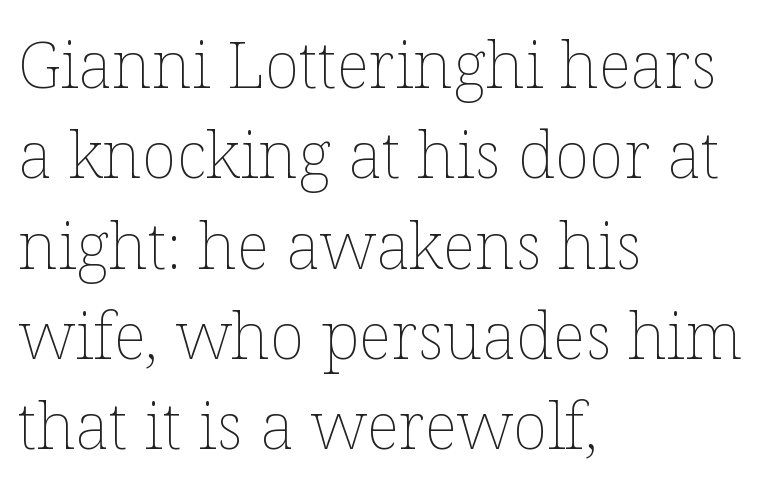
Q: Is the text bold? A: No.
Q: Is the text italic (slanted)? A: No, it is upright.
Q: Is the text underlined? A: No.
Q: How is the paragraph aligned? A: Left-aligned.
Q: Is the spacing between letters normal or unusually wide? A: Normal.
Q: Is the spacing between lines tight, normal or loose? A: Normal.
Q: Width (condensed, normal, or wide)? A: Normal.
Q: Stroke contrast? A: Low.
Q: x-height? A: Medium.
Q: Monospaced? A: No.
